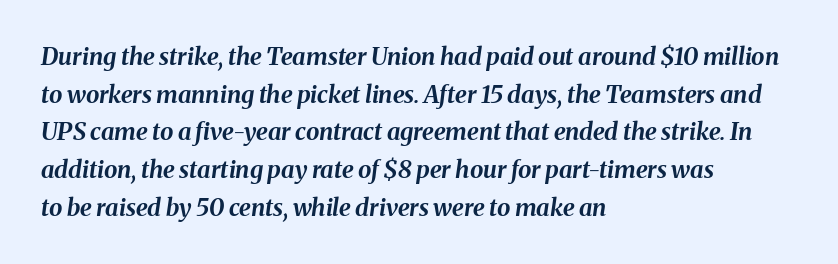
The image shows 24 px bold type, italic (leaning right); set left-aligned, normal line spacing (1.57x), normal letter spacing, not underlined.
